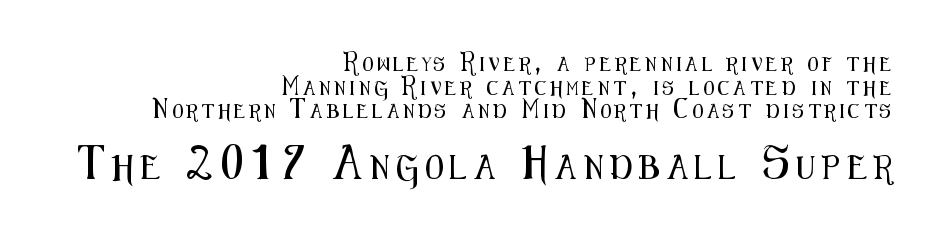
Q: Is the text italic (slanted)? A: No, it is upright.
Q: Is the text underlined? A: No.
Q: How is the paragraph aligned? A: Right-aligned.
Q: Is the spacing between letters normal or unusually wide? A: Unusually wide.
Q: Is the spacing between lines tight, normal or loose? A: Normal.
Q: Which block of text is set in a larger size, the first (top) or the second (bottom)? A: The second (bottom) one.
